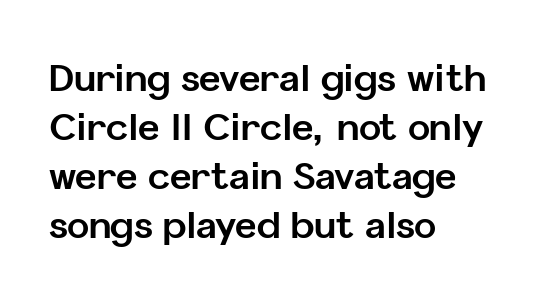
{"serif": "no", "italic": "no", "bold": "yes", "weight": "bold", "width": "normal", "stroke_contrast": "low", "x_height": "medium", "monospaced": "no", "underline": "no", "align": "left", "line_spacing": "normal", "line_spacing_ratio": 1.32, "letter_spacing": "normal", "letter_spacing_em": 0.0, "glyph_px": 37}
